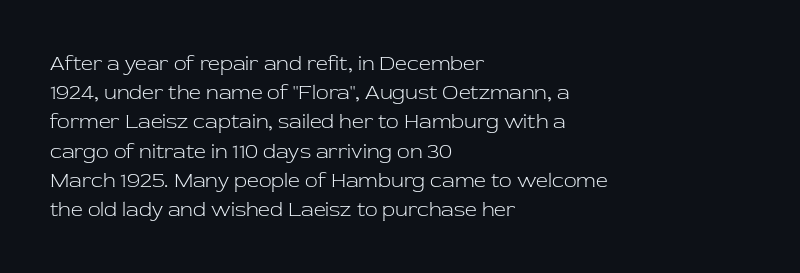
Q: Is the text bold? A: No.
Q: Is the text italic (slanted)? A: No, it is upright.
Q: Is the text underlined? A: No.
Q: How is the paragraph aligned? A: Left-aligned.
Q: Is the spacing between letters normal or unusually wide? A: Normal.
Q: Is the spacing between lines tight, normal or loose? A: Normal.
